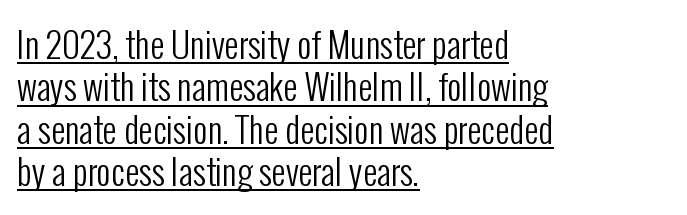
Q: Is the text bold? A: No.
Q: Is the text italic (slanted)? A: No, it is upright.
Q: Is the typeface a serif or a sans-serif typeface? A: Sans-serif.
Q: Is the text underlined? A: Yes.
Q: How is the paragraph aligned? A: Left-aligned.
Q: Is the spacing between letters normal or unusually wide? A: Normal.
Q: Width (condensed, normal, or wide)? A: Condensed.
Q: Stroke contrast? A: Low.
Q: x-height? A: Medium.
Q: Monospaced? A: No.
